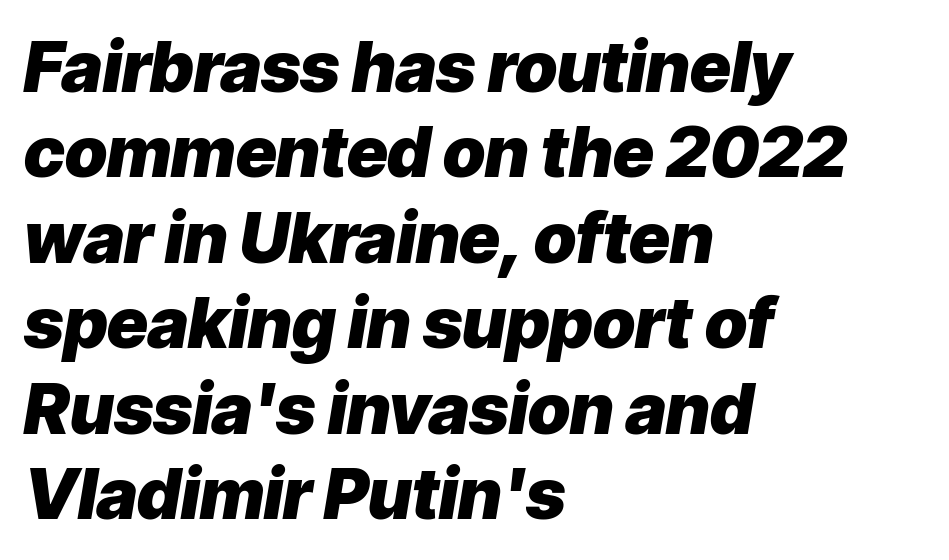
These lines keep a tight, regular rhythm from letter to letter. These lines are rendered in a variable-pitch font. Observe the lean: these are italic letterforms. Caption: bold face, heavy strokes. Bare-footed words on every line. Which margin do the lines hug? The left one — the right edge is uneven.
